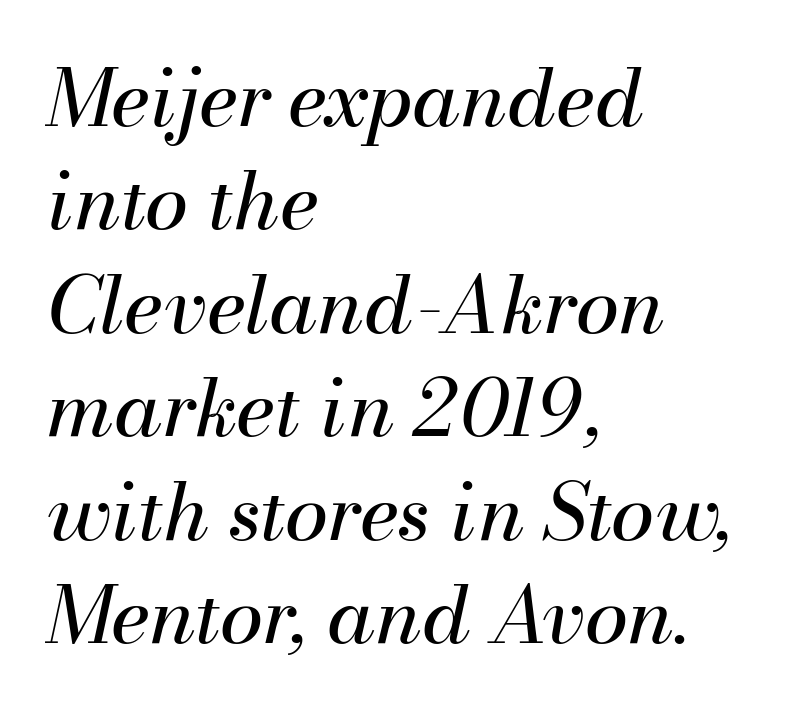
Q: Is the text bold? A: No.
Q: Is the text italic (slanted)? A: Yes, it leans right by about 13 degrees.
Q: Is the text underlined? A: No.
Q: How is the paragraph aligned? A: Left-aligned.
Q: Is the spacing between letters normal or unusually wide? A: Normal.
Q: Is the spacing between lines tight, normal or loose? A: Normal.
Q: Width (condensed, normal, or wide)? A: Normal.
Q: Stroke contrast? A: Medium.
Q: x-height? A: Small.
Q: Monospaced? A: No.
